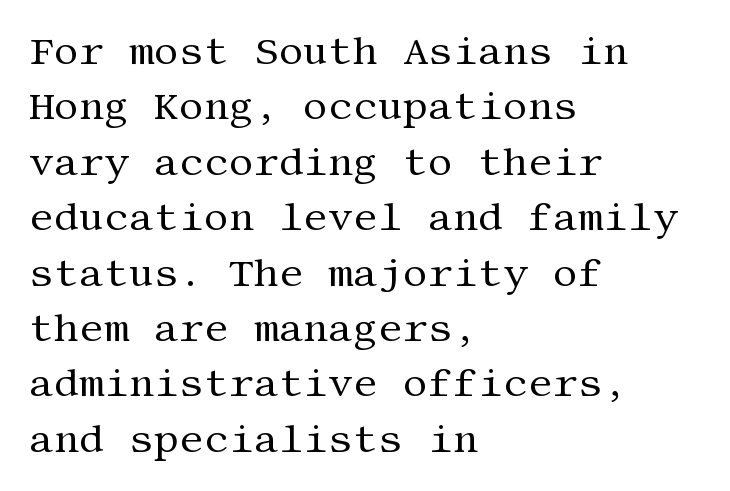
Q: Is the text bold? A: No.
Q: Is the text italic (slanted)? A: No, it is upright.
Q: Is the typeface a serif or a sans-serif typeface? A: Serif.
Q: Is the text underlined? A: No.
Q: How is the paragraph aligned? A: Left-aligned.
Q: Is the spacing between letters normal or unusually wide? A: Normal.
Q: Is the spacing between lines tight, normal or loose? A: Normal.
Q: Width (condensed, normal, or wide)? A: Normal.
Q: Stroke contrast? A: Medium.
Q: x-height? A: Large.
